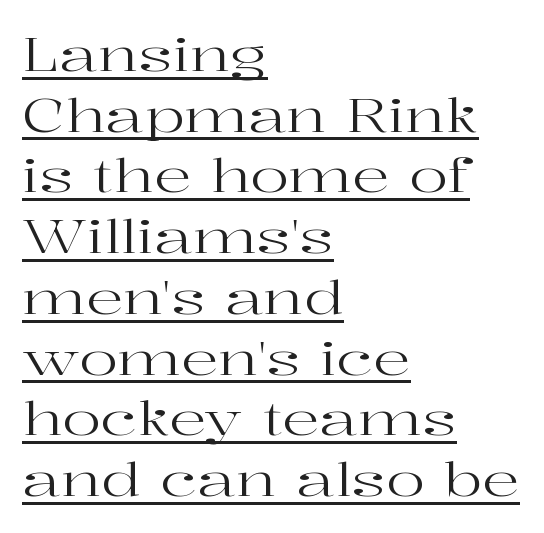
The image shows 46 px regular-weight, wide serif type, upright; set left-aligned, normal line spacing (1.32x), normal letter spacing, underlined; high stroke contrast and a medium x-height.
